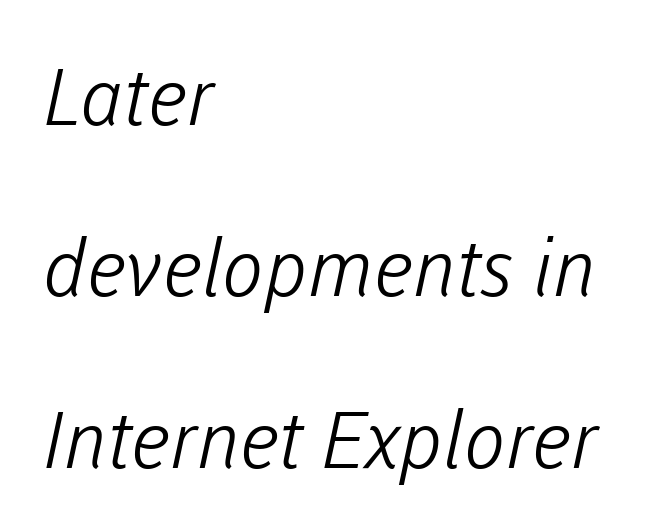
The image shows 79 px light sans-serif type; set left-aligned, loose line spacing (2.17x), normal letter spacing, not underlined; low stroke contrast and a medium x-height.
